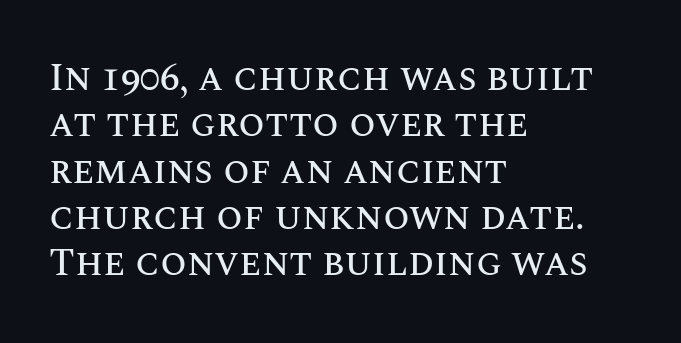
{"italic": "no", "width": "normal", "stroke_contrast": "medium", "x_height": "large", "monospaced": "no", "underline": "no", "align": "left", "line_spacing_ratio": 1.22, "letter_spacing": "normal", "letter_spacing_em": 0.0, "glyph_px": 38}
